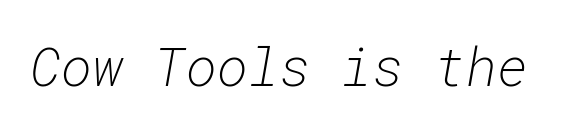
The rendering keeps characters at their native spacing. The face used here has a pronounced slope to its letters. Each letter, wide or thin by design, is forced into the same width here. A clean baseline with only descenders dipping below it. The characters are drawn with everyday or finer stroke widths.
